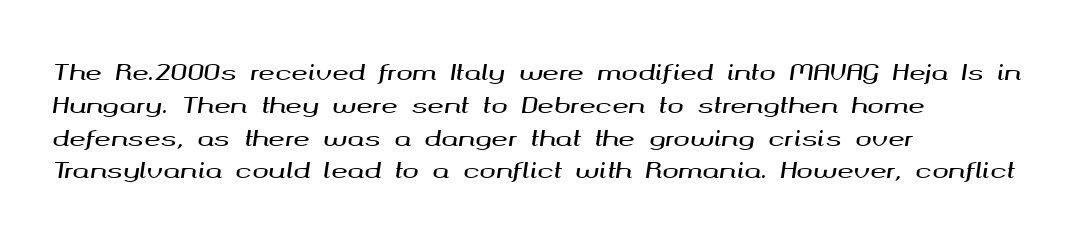
{"italic": "yes", "lean": "right", "slant_degrees": 8, "underline": "no", "align": "left", "line_spacing": "normal", "line_spacing_ratio": 1.49, "letter_spacing": "normal", "letter_spacing_em": 0.0, "glyph_px": 22}
